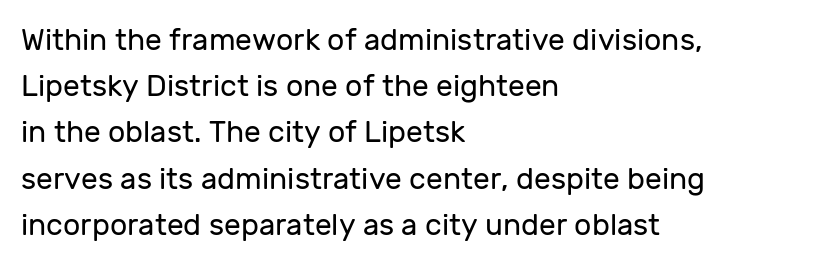
{"serif": "no", "italic": "no", "bold": "no", "weight": "regular", "width": "normal", "stroke_contrast": "low", "x_height": "medium", "monospaced": "no", "underline": "no", "align": "left", "line_spacing": "normal", "line_spacing_ratio": 1.54, "letter_spacing": "normal", "letter_spacing_em": 0.0, "glyph_px": 30}
